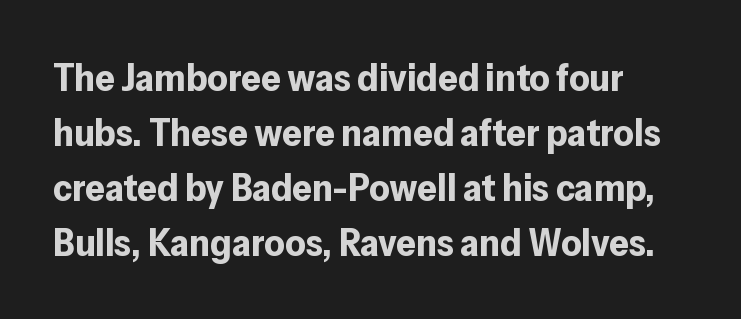
The image shows 39 px bold sans-serif type, upright; set left-aligned, normal line spacing (1.41x), normal letter spacing, not underlined; low stroke contrast and a medium x-height.
